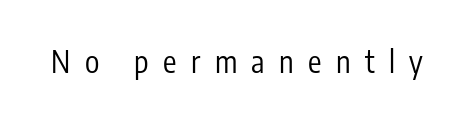
The image shows 30 px regular-weight, condensed sans-serif type, upright; set unusually wide letter spacing (+0.48 em), not underlined; low stroke contrast and a medium x-height.
